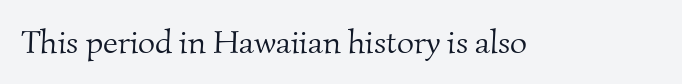
{"serif": "yes", "bold": "no", "weight": "light", "width": "normal", "stroke_contrast": "medium", "x_height": "small", "monospaced": "no", "underline": "no", "letter_spacing": "normal", "letter_spacing_em": 0.0, "glyph_px": 33}
